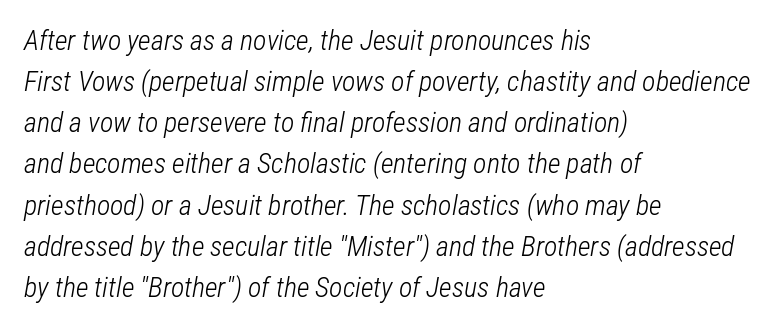
The image shows 28 px light, condensed type, italic (leaning right); set left-aligned, normal line spacing (1.47x), normal letter spacing, not underlined; low stroke contrast and a medium x-height.
